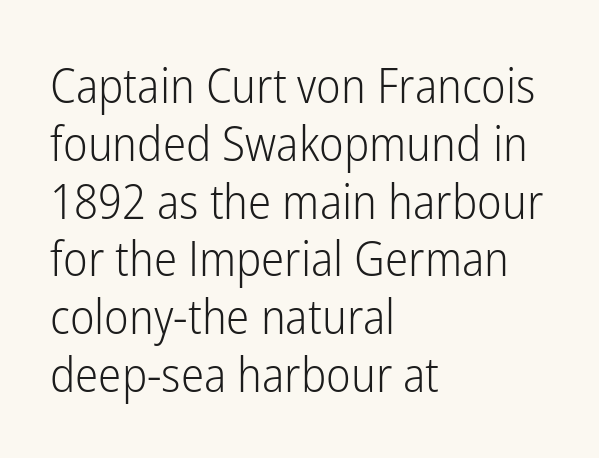
A typesetter would label this face a sans. Type without underlining. Is the letter spacing exaggerated? No — it looks like the ordinary default. Horizontally, the lines are justified to the leading edge only. The rendering uses natural spacing where letterforms have individual widths. The letterforms sit at book weight or below.
